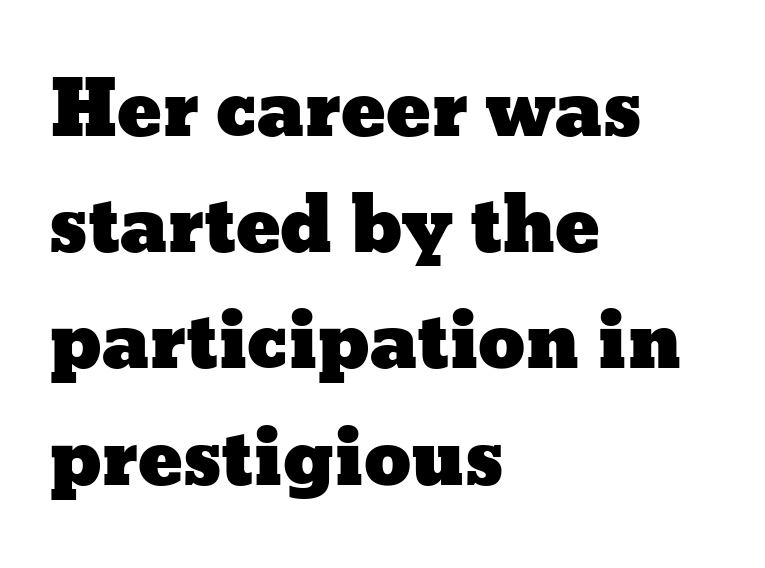
Q: Is the text italic (slanted)? A: No, it is upright.
Q: Is the text underlined? A: No.
Q: How is the paragraph aligned? A: Left-aligned.
Q: Is the spacing between letters normal or unusually wide? A: Normal.
Q: Is the spacing between lines tight, normal or loose? A: Normal.
Q: Width (condensed, normal, or wide)? A: Wide.
Q: Stroke contrast? A: Low.
Q: x-height? A: Medium.
Q: Monospaced? A: No.
